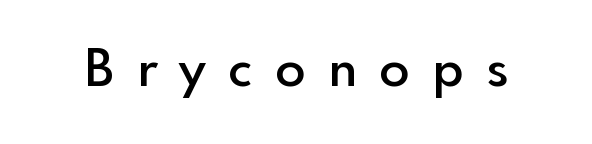
Q: Is the text bold? A: Semi-bold.
Q: Is the text italic (slanted)? A: No, it is upright.
Q: Is the typeface a serif or a sans-serif typeface? A: Sans-serif.
Q: Is the text underlined? A: No.
Q: Is the spacing between letters normal or unusually wide? A: Unusually wide.
Q: Width (condensed, normal, or wide)? A: Normal.
Q: x-height? A: Small.
Q: Monospaced? A: No.
